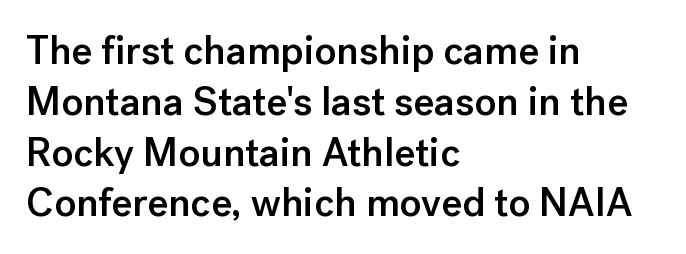
Q: Is the text bold? A: Semi-bold.
Q: Is the text italic (slanted)? A: No, it is upright.
Q: Is the typeface a serif or a sans-serif typeface? A: Sans-serif.
Q: Is the text underlined? A: No.
Q: How is the paragraph aligned? A: Left-aligned.
Q: Is the spacing between letters normal or unusually wide? A: Normal.
Q: Is the spacing between lines tight, normal or loose? A: Normal.
Q: Width (condensed, normal, or wide)? A: Normal.
Q: Stroke contrast? A: Low.
Q: x-height? A: Medium.
Q: Monospaced? A: No.
